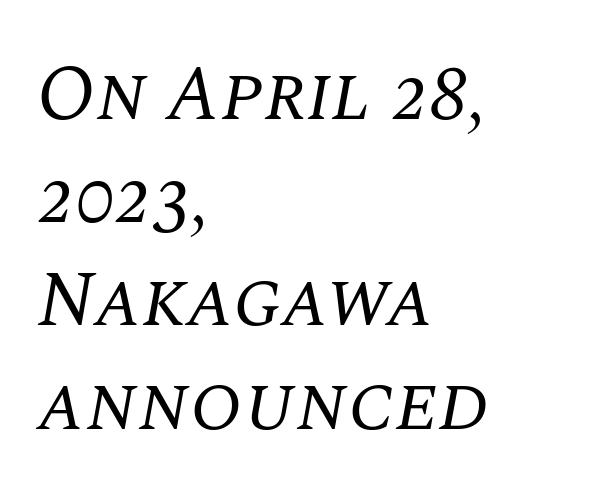
An italicized treatment has been applied to the whole sample. In terms of letterspacing, this is plain default setting. Proportional: the letters do not fall into vertical columns. Clear beneath every line of the passage.
